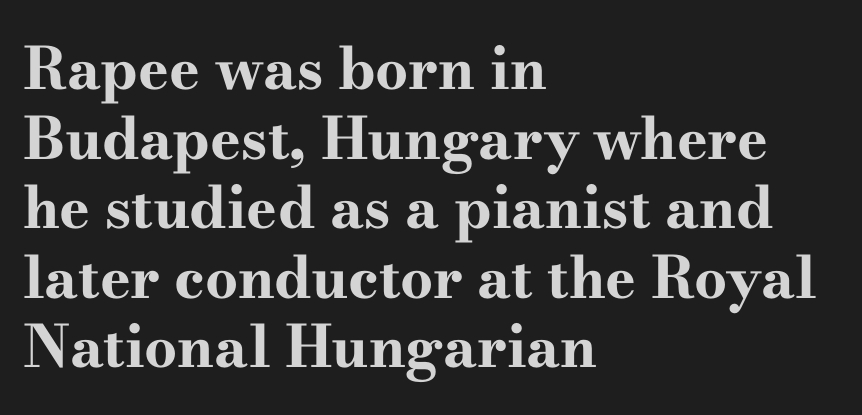
The rendering uses natural spacing where letterforms have individual widths. The specimen reads as upright at a glance. The foot of each line stays bare and open. Notice how thick the strokes are: this is what a full bold looks like. Is the block centered? No — it sits flush against the left margin. Classification — serif.
